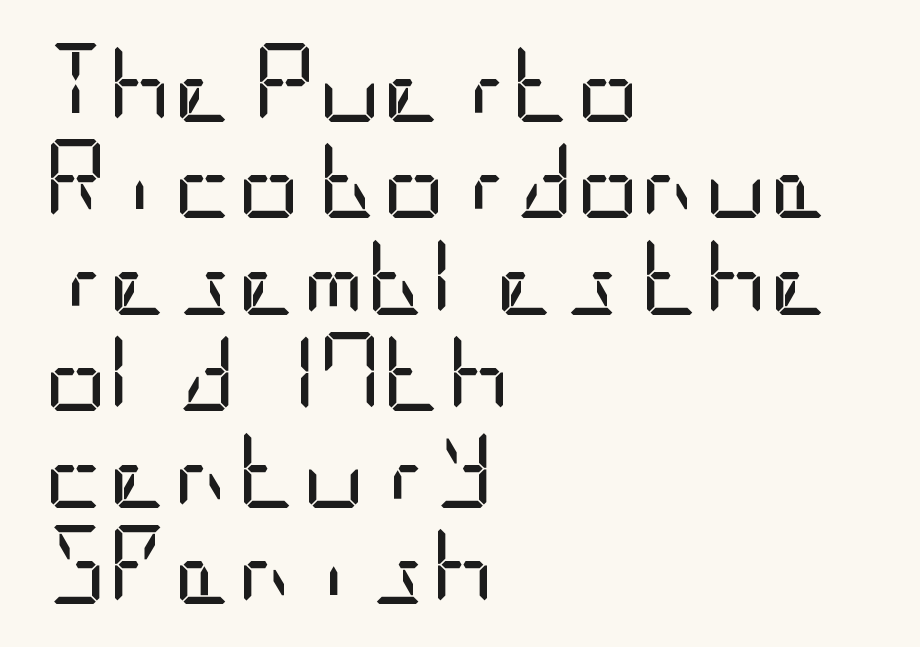
Teacher's note: observe the even left margin — that is flush-left alignment. No heavy texture on the line: the type isn't bold. These lines were composed using upright roman letters. You can tell from the bare stems that sans-serif type was used. Tracking here is standard; glyphs follow each other at the usual distance.
